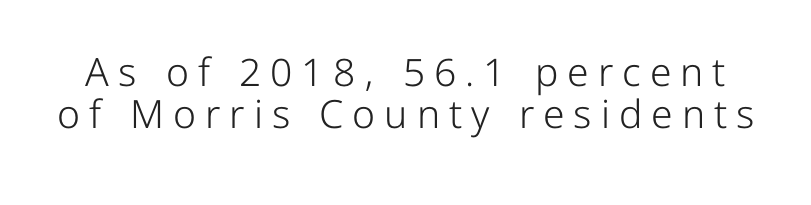
Q: Is the text bold? A: No.
Q: Is the text italic (slanted)? A: No, it is upright.
Q: Is the typeface a serif or a sans-serif typeface? A: Sans-serif.
Q: Is the text underlined? A: No.
Q: Is the spacing between letters normal or unusually wide? A: Unusually wide.
Q: Is the spacing between lines tight, normal or loose? A: Tight.
Q: Width (condensed, normal, or wide)? A: Normal.
Q: Stroke contrast? A: Low.
Q: x-height? A: Medium.
Q: Monospaced? A: No.
